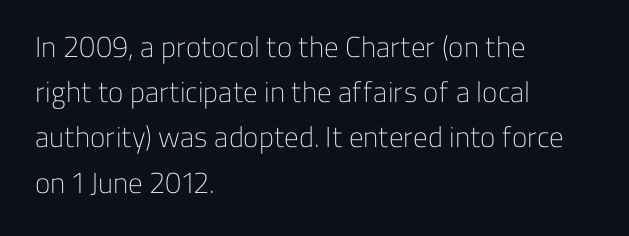
Q: Is the text bold? A: No.
Q: Is the text italic (slanted)? A: No, it is upright.
Q: Is the typeface a serif or a sans-serif typeface? A: Sans-serif.
Q: Is the text underlined? A: No.
Q: How is the paragraph aligned? A: Left-aligned.
Q: Is the spacing between letters normal or unusually wide? A: Normal.
Q: Is the spacing between lines tight, normal or loose? A: Normal.
Q: Width (condensed, normal, or wide)? A: Normal.
Q: Stroke contrast? A: Low.
Q: x-height? A: Medium.
Q: Monospaced? A: No.
